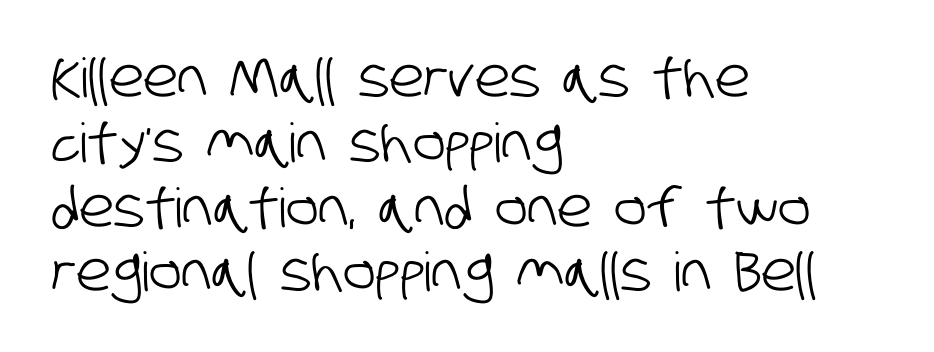
{"serif": "no", "width": "condensed", "stroke_contrast": "low", "x_height": "large", "monospaced": "no", "underline": "no", "align": "left", "line_spacing_ratio": 1.2, "letter_spacing": "normal", "letter_spacing_em": 0.0, "glyph_px": 54}
